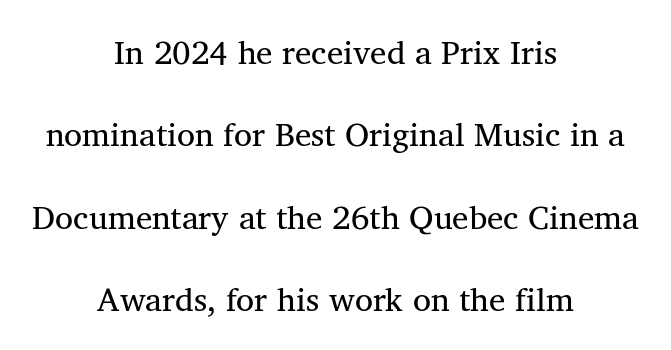
The image shows 33 px regular-weight serif type, upright; set centered, loose line spacing (2.5x), normal letter spacing, not underlined; medium stroke contrast and a medium x-height.
